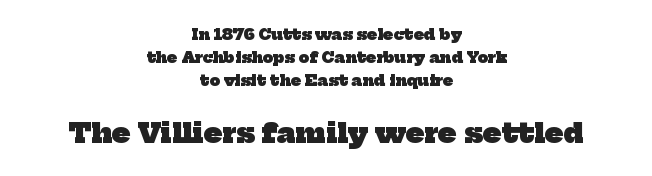
{"bold": "yes", "underline": "no", "align": "center", "line_spacing": "normal", "line_spacing_ratio": 1.54, "letter_spacing": "normal", "letter_spacing_em": 0.0, "larger_block": "second", "size_ratio": 1.8, "glyph_px": 27}
